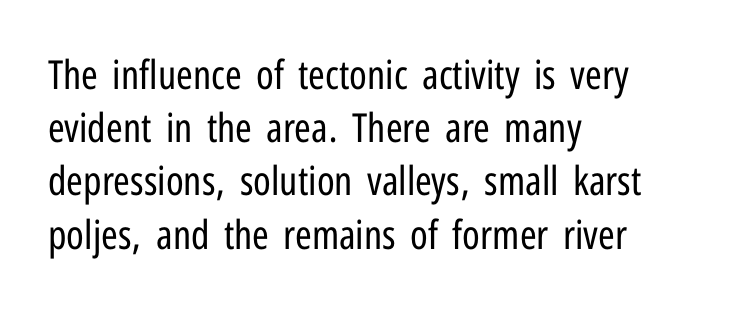
The image shows 40 px regular-weight, condensed sans-serif type, upright; set left-aligned, normal line spacing (1.33x), normal letter spacing, not underlined; low stroke contrast and a medium x-height.
